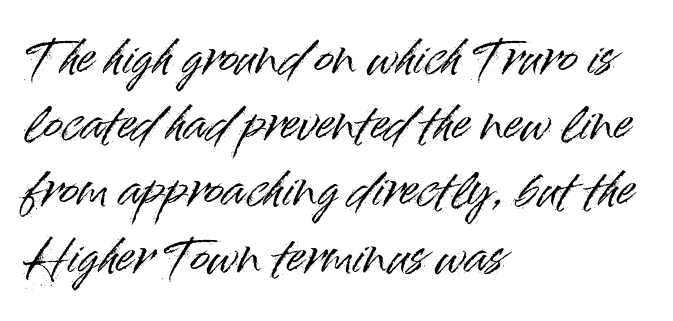
The image shows 46 px sans-serif type; set left-aligned, normal line spacing (1.44x), normal letter spacing, not underlined; high stroke contrast and a small x-height.
